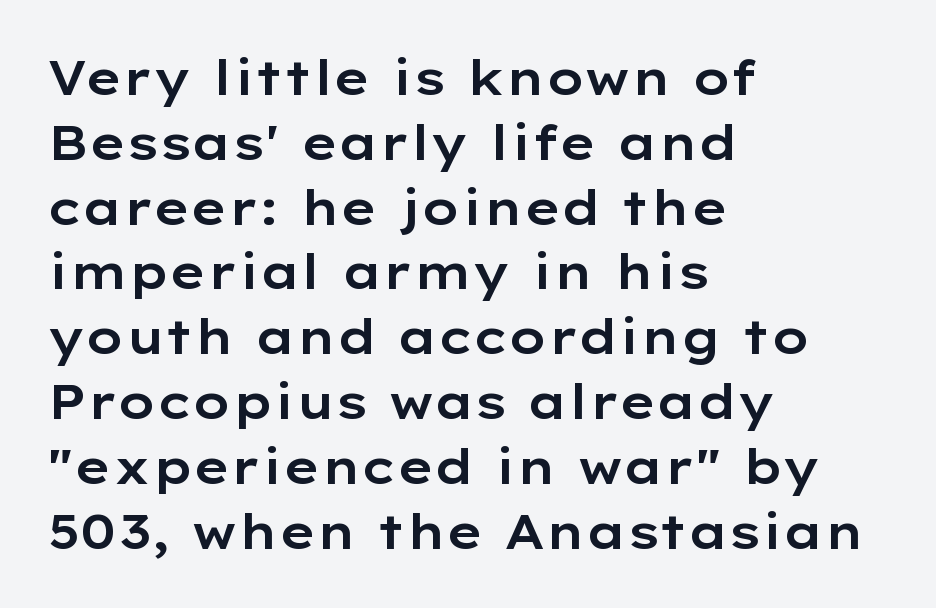
Q: Is the text italic (slanted)? A: No, it is upright.
Q: Is the typeface a serif or a sans-serif typeface? A: Sans-serif.
Q: Is the text underlined? A: No.
Q: How is the paragraph aligned? A: Left-aligned.
Q: Is the spacing between letters normal or unusually wide? A: Normal.
Q: Is the spacing between lines tight, normal or loose? A: Normal.
Q: Width (condensed, normal, or wide)? A: Wide.
Q: Stroke contrast? A: Low.
Q: x-height? A: Medium.
Q: Monospaced? A: No.
